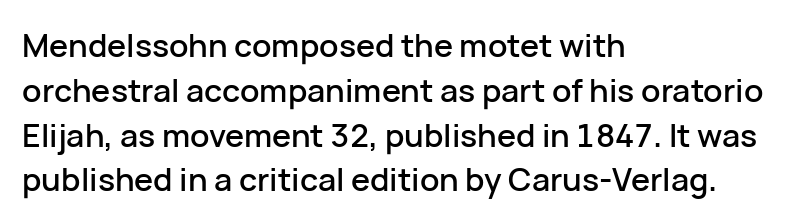
Q: Is the text italic (slanted)? A: No, it is upright.
Q: Is the typeface a serif or a sans-serif typeface? A: Sans-serif.
Q: Is the text underlined? A: No.
Q: How is the paragraph aligned? A: Left-aligned.
Q: Is the spacing between letters normal or unusually wide? A: Normal.
Q: Is the spacing between lines tight, normal or loose? A: Normal.
Q: Width (condensed, normal, or wide)? A: Normal.
Q: Stroke contrast? A: Low.
Q: x-height? A: Medium.
Q: Monospaced? A: No.
